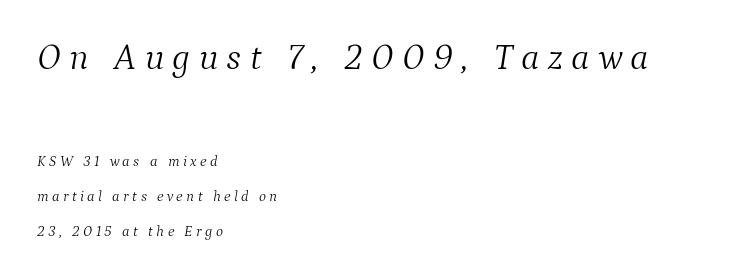
{"serif": "yes", "italic": "yes", "lean": "right", "slant_degrees": 9, "bold": "no", "weight": "light", "width": "normal", "stroke_contrast": "medium", "x_height": "medium", "monospaced": "no", "underline": "no", "align": "left", "line_spacing": "loose", "line_spacing_ratio": 2.33, "letter_spacing": "wide", "letter_spacing_em": 0.23, "larger_block": "first", "size_ratio": 2.47, "glyph_px": 37}
